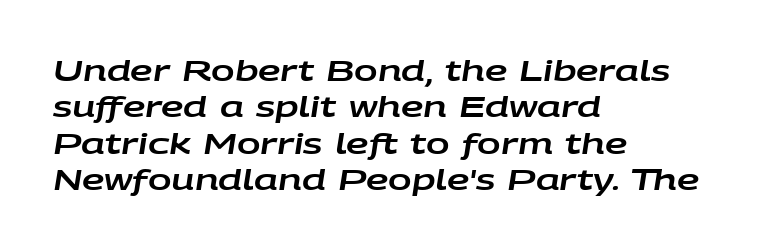
Q: Is the text italic (slanted)? A: Yes, it leans right by about 9 degrees.
Q: Is the text underlined? A: No.
Q: How is the paragraph aligned? A: Left-aligned.
Q: Is the spacing between letters normal or unusually wide? A: Normal.
Q: Is the spacing between lines tight, normal or loose? A: Normal.
Q: Width (condensed, normal, or wide)? A: Wide.
Q: Stroke contrast? A: Low.
Q: x-height? A: Large.
Q: Monospaced? A: No.
